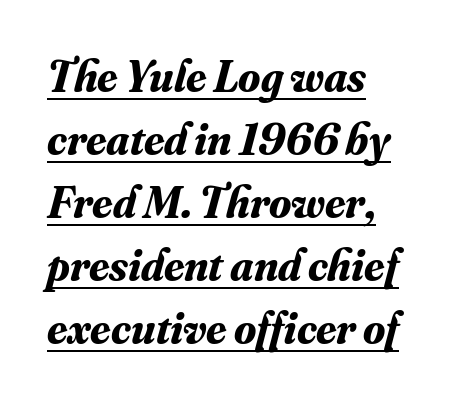
Q: Is the text bold? A: Yes.
Q: Is the text italic (slanted)? A: Yes, it leans right by about 16 degrees.
Q: Is the typeface a serif or a sans-serif typeface? A: Serif.
Q: Is the text underlined? A: Yes.
Q: How is the paragraph aligned? A: Left-aligned.
Q: Is the spacing between letters normal or unusually wide? A: Normal.
Q: Is the spacing between lines tight, normal or loose? A: Normal.
Q: Width (condensed, normal, or wide)? A: Normal.
Q: Stroke contrast? A: Medium.
Q: x-height? A: Small.
Q: Monospaced? A: No.
